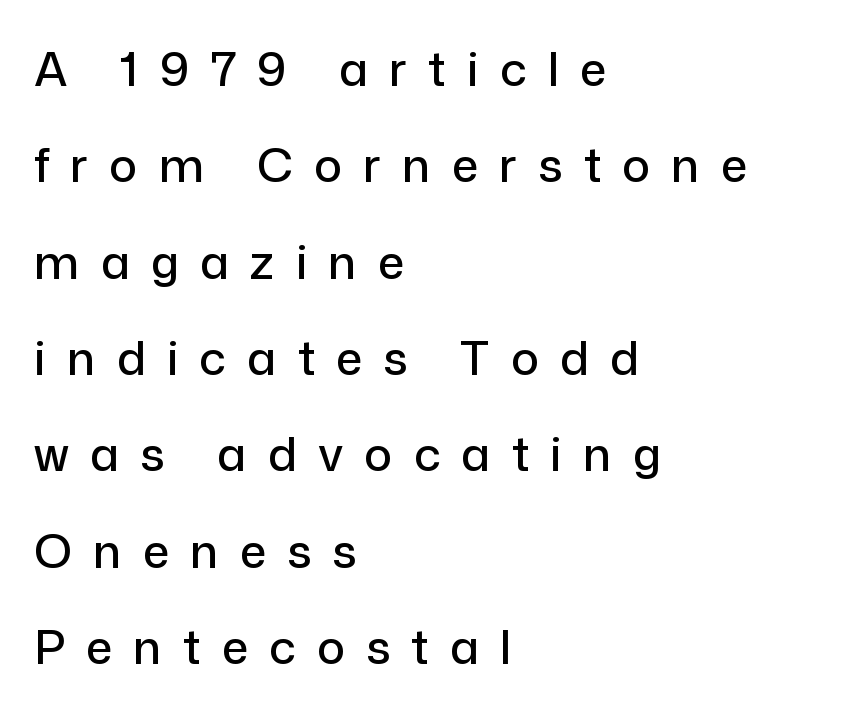
Observe the absence of serifs on each vertical stroke in this sample. Letter spacing: wide. Letters rest on an invisible, unmarked baseline. Think of a printed novel: that variable character pitch is what you see here.
